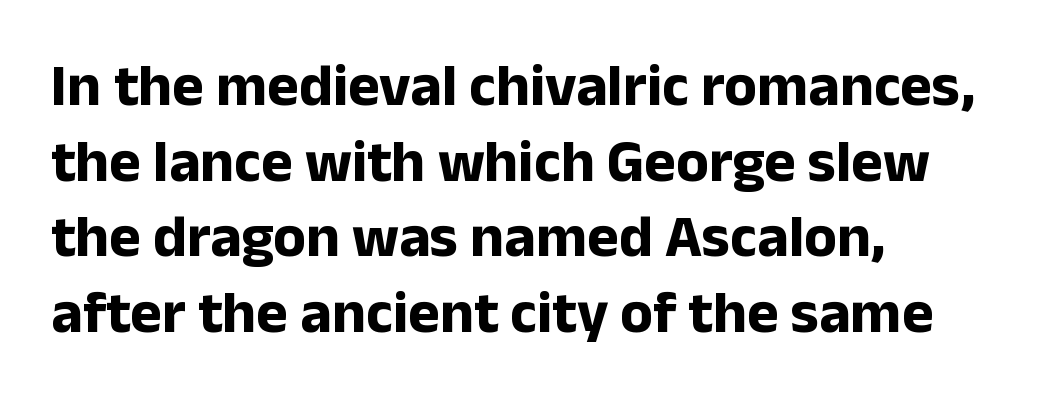
{"serif": "no", "italic": "no", "bold": "yes", "weight": "bold", "width": "normal", "stroke_contrast": "low", "x_height": "medium", "monospaced": "no", "underline": "no", "align": "left", "line_spacing": "normal", "line_spacing_ratio": 1.26, "letter_spacing": "normal", "letter_spacing_em": 0.0, "glyph_px": 60}
